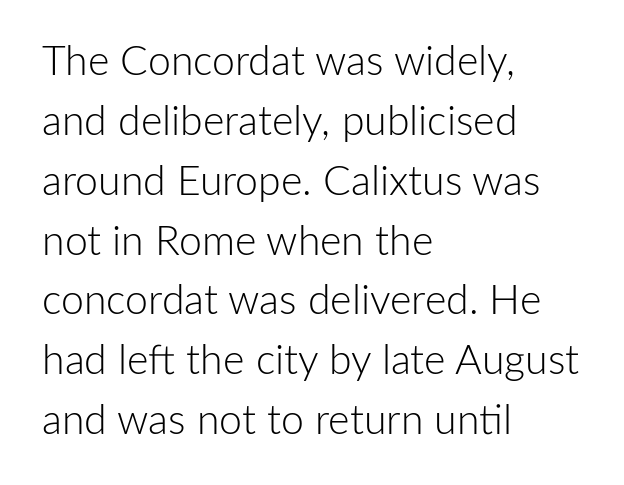
The image shows 41 px light sans-serif type, upright; set left-aligned, normal line spacing (1.46x), normal letter spacing, not underlined; low stroke contrast and a medium x-height.
